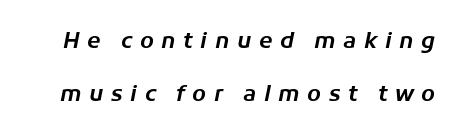
The glyphs are unaccompanied by any horizontal stroke below them. The tracking reads as deliberately expanded to a designer's eye. This sample uses an oblique cut, with every glyph tilted off the vertical. Honestly, the rows look like they've been pulled way apart.
